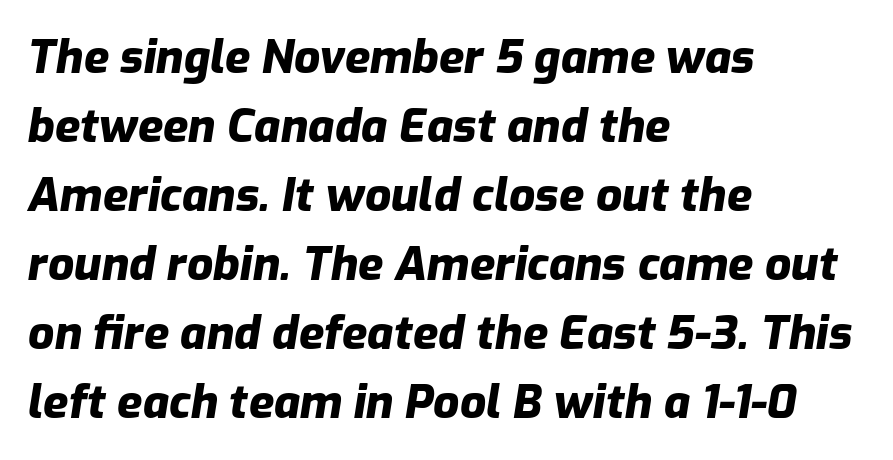
Q: Is the text bold? A: Yes.
Q: Is the text italic (slanted)? A: Yes, it leans right by about 9 degrees.
Q: Is the text underlined? A: No.
Q: How is the paragraph aligned? A: Left-aligned.
Q: Is the spacing between letters normal or unusually wide? A: Normal.
Q: Is the spacing between lines tight, normal or loose? A: Normal.
Q: Width (condensed, normal, or wide)? A: Normal.
Q: Stroke contrast? A: Low.
Q: x-height? A: Medium.
Q: Monospaced? A: No.
